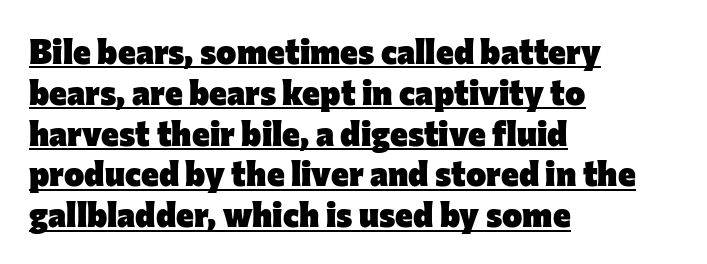
Q: Is the text bold? A: Yes.
Q: Is the text italic (slanted)? A: No, it is upright.
Q: Is the typeface a serif or a sans-serif typeface? A: Sans-serif.
Q: Is the text underlined? A: Yes.
Q: How is the paragraph aligned? A: Left-aligned.
Q: Is the spacing between letters normal or unusually wide? A: Normal.
Q: Width (condensed, normal, or wide)? A: Normal.
Q: Stroke contrast? A: Low.
Q: x-height? A: Medium.
Q: Monospaced? A: No.
